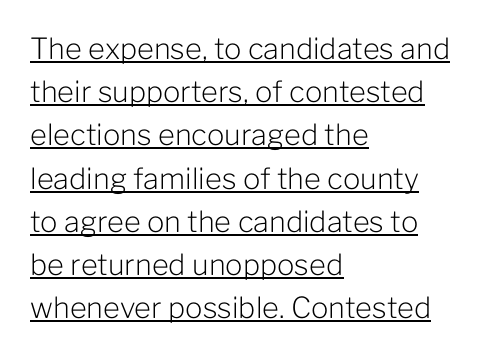
{"serif": "no", "italic": "no", "bold": "no", "weight": "light", "width": "normal", "stroke_contrast": "low", "x_height": "medium", "monospaced": "no", "underline": "yes", "align": "left", "line_spacing": "normal", "line_spacing_ratio": 1.49, "letter_spacing": "normal", "letter_spacing_em": 0.0, "glyph_px": 29}
